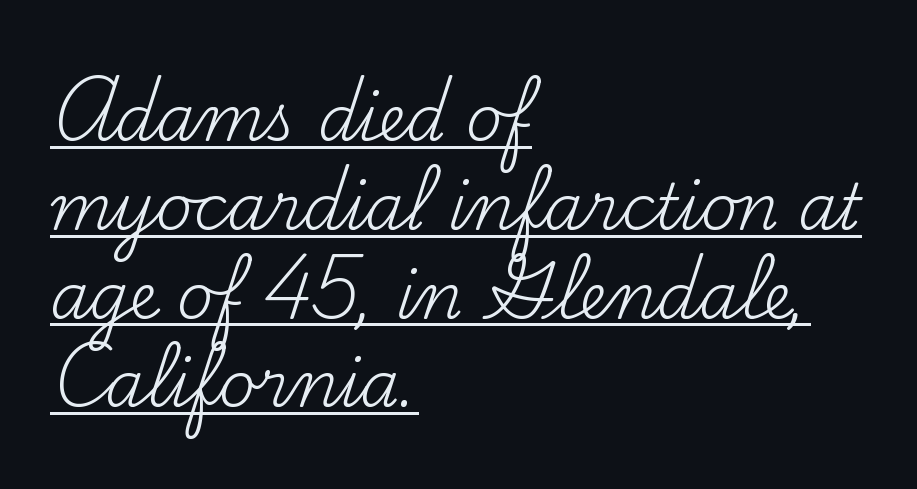
The image shows 63 px regular-weight serif type; set left-aligned, normal line spacing (1.41x), normal letter spacing, underlined; medium stroke contrast and a small x-height.
